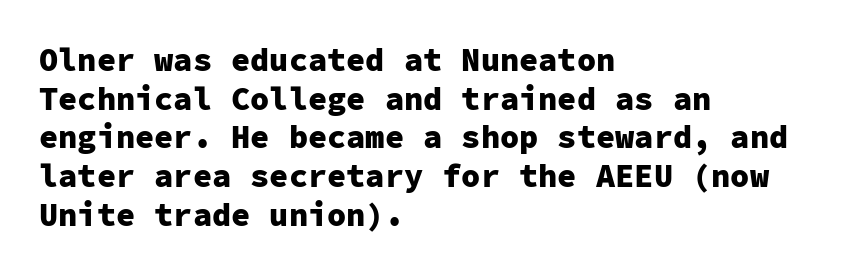
Q: Is the text bold? A: Yes.
Q: Is the text italic (slanted)? A: No, it is upright.
Q: Is the typeface a serif or a sans-serif typeface? A: Sans-serif.
Q: Is the text underlined? A: No.
Q: How is the paragraph aligned? A: Left-aligned.
Q: Is the spacing between letters normal or unusually wide? A: Normal.
Q: Width (condensed, normal, or wide)? A: Normal.
Q: Stroke contrast? A: Low.
Q: x-height? A: Medium.
Q: Monospaced? A: Yes.
